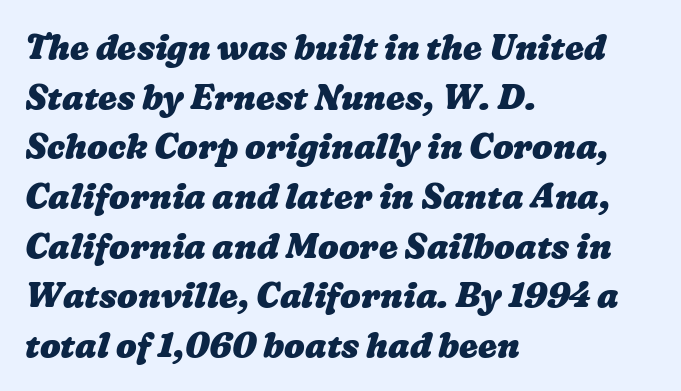
Characters follow at the spacing the type designer built in. Check the space under the baseline: it is left empty. This sample has the flowing, uneven cadence of proportional lettering. Typographic density is high because the face is bold. Rows of type keep a routine distance in the vertical direction. The rag falls on the right side of this text block.
